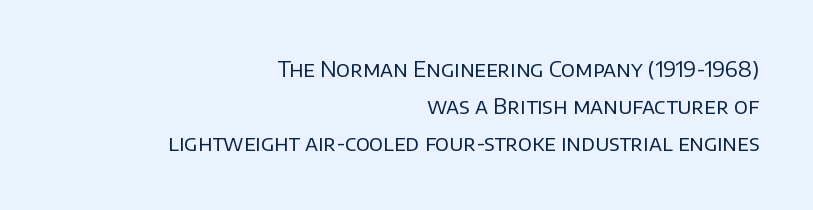
Q: Is the text bold? A: No.
Q: Is the text italic (slanted)? A: No, it is upright.
Q: Is the text underlined? A: No.
Q: How is the paragraph aligned? A: Right-aligned.
Q: Is the spacing between letters normal or unusually wide? A: Normal.
Q: Is the spacing between lines tight, normal or loose? A: Normal.
